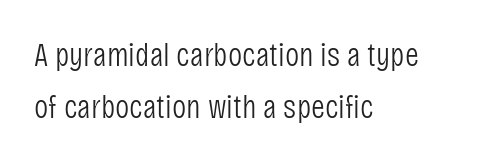
The image shows 34 px light, condensed sans-serif type, upright; set left-aligned, normal line spacing (1.53x), normal letter spacing, not underlined; low stroke contrast and a large x-height.
